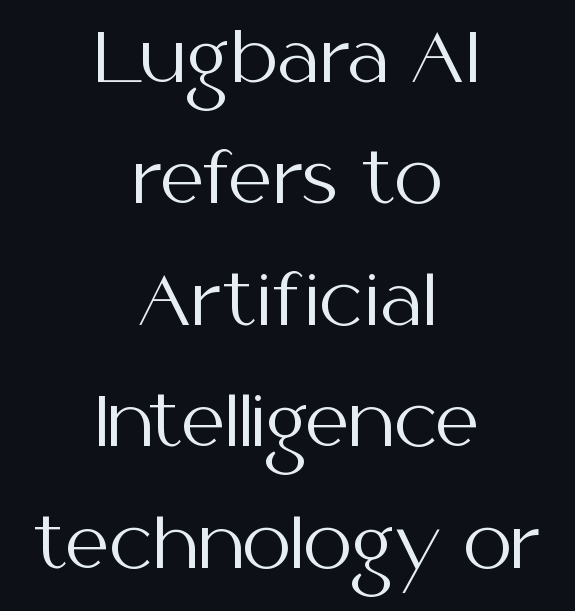
The image shows 69 px regular-weight sans-serif type, upright; set centered, line spacing 1.76x, normal letter spacing, not underlined; medium stroke contrast and a medium x-height.
